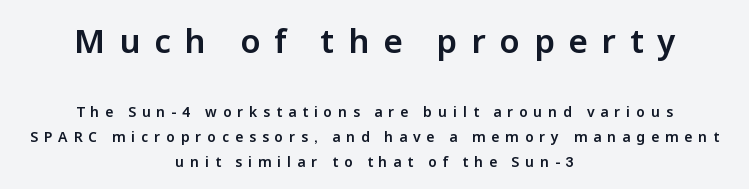
The image shows 33 px sans-serif type, upright; set centered, line spacing 1.78x, unusually wide letter spacing (+0.42 em), not underlined; the first (top) block is 2.36x larger; low stroke contrast and a medium x-height.
